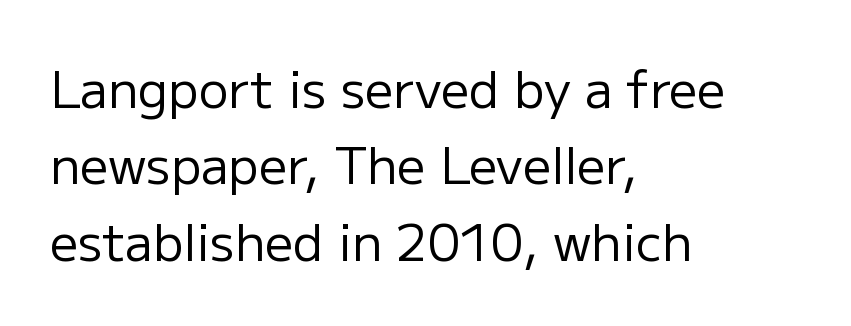
Q: Is the text bold? A: No.
Q: Is the text italic (slanted)? A: No, it is upright.
Q: Is the typeface a serif or a sans-serif typeface? A: Sans-serif.
Q: Is the text underlined? A: No.
Q: How is the paragraph aligned? A: Left-aligned.
Q: Is the spacing between letters normal or unusually wide? A: Normal.
Q: Is the spacing between lines tight, normal or loose? A: Normal.
Q: Width (condensed, normal, or wide)? A: Normal.
Q: Stroke contrast? A: Low.
Q: x-height? A: Medium.
Q: Monospaced? A: No.
